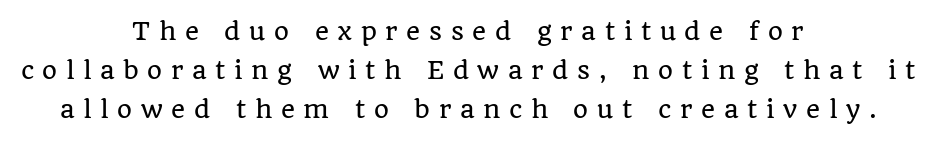
The paragraph shown floats in the horizontal middle. Line spacing here is normal. In terms of posture, this sample is upright. Anything drawn beneath the words? Only blank space.
